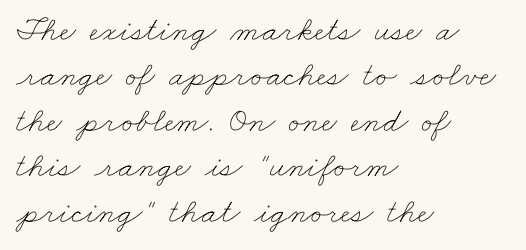
The image shows 35 px thin, wide type; set left-aligned, normal line spacing (1.3x), normal letter spacing, not underlined; low stroke contrast and a small x-height.
